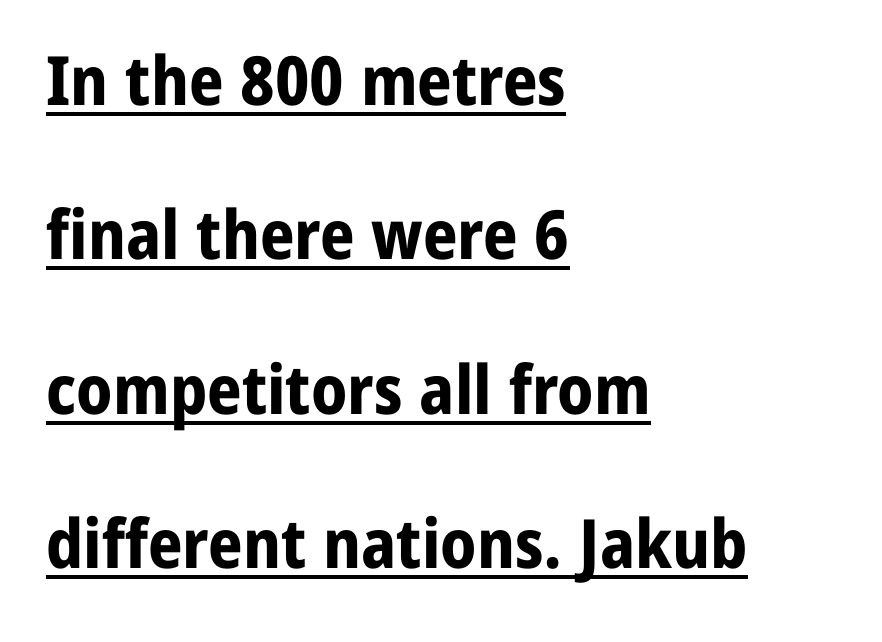
The lettering is marked with a stroke running underneath it. One glance says open: line gaps are wider than usual. What kind of face is this? One without serifs — a sans. Think of a printed novel: that variable character pitch is what you see here. The face used here is rendered with its standard letterfit.
